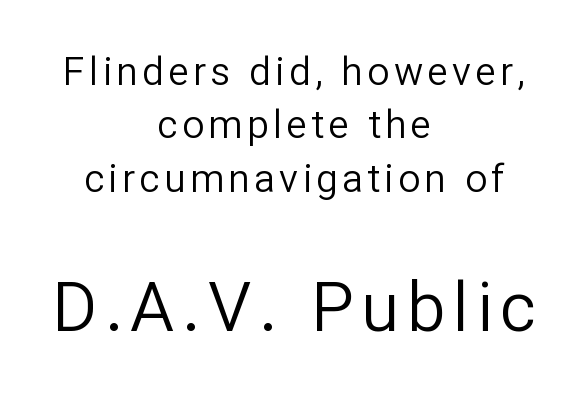
{"serif": "no", "italic": "no", "bold": "no", "weight": "regular", "width": "normal", "stroke_contrast": "low", "x_height": "medium", "monospaced": "no", "underline": "no", "align": "center", "line_spacing": "normal", "line_spacing_ratio": 1.37, "larger_block": "second", "size_ratio": 1.77, "glyph_px": 69}
